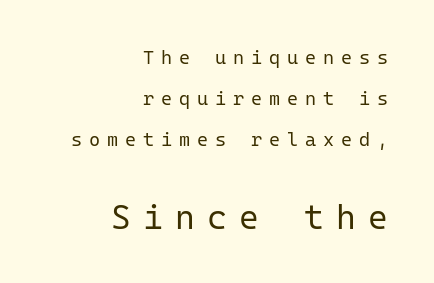
{"serif": "no", "italic": "no", "bold": "no", "weight": "regular", "width": "normal", "stroke_contrast": "low", "x_height": "medium", "monospaced": "yes", "underline": "no", "align": "right", "line_spacing": "loose", "line_spacing_ratio": 2.17, "letter_spacing": "wide", "letter_spacing_em": 0.36, "larger_block": "second", "size_ratio": 1.79, "glyph_px": 34}
